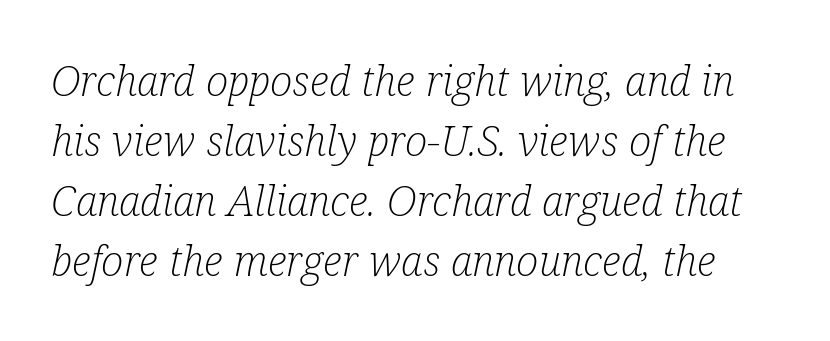
{"serif": "yes", "italic": "yes", "lean": "right", "slant_degrees": 12, "bold": "no", "weight": "light", "width": "condensed", "stroke_contrast": "low", "x_height": "medium", "monospaced": "no", "underline": "no", "line_spacing": "normal", "line_spacing_ratio": 1.43, "letter_spacing": "normal", "letter_spacing_em": 0.0, "glyph_px": 42}
